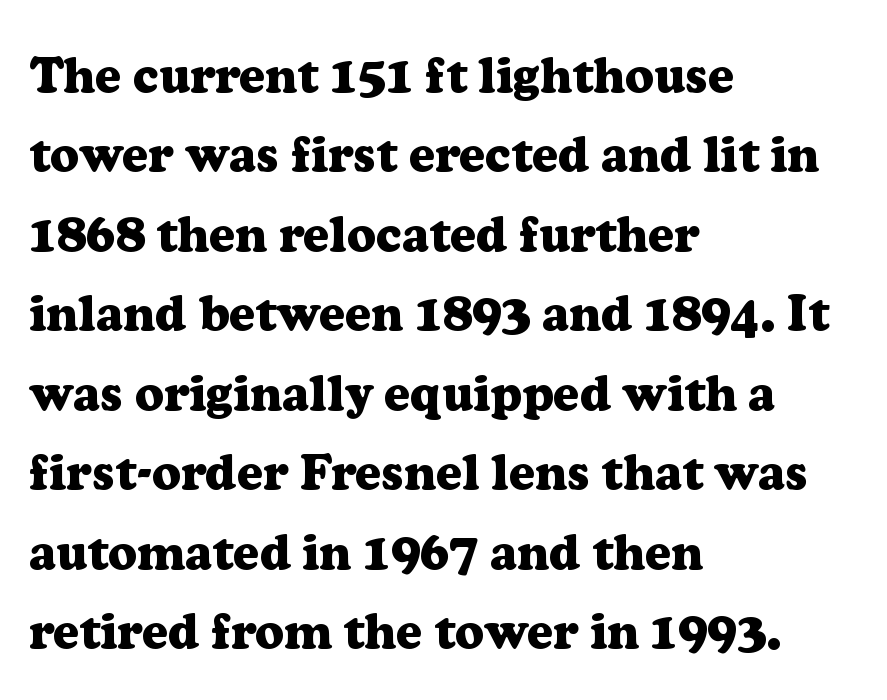
Students, this is bold: see how much ink each stroke carries. Rule under the text: the space is simply empty. Reading down the block, your eye returns to a fixed left position each line. Look at the bottom of the vertical strokes: they flare into serifs here. Rendered with straight, roman letterforms.
